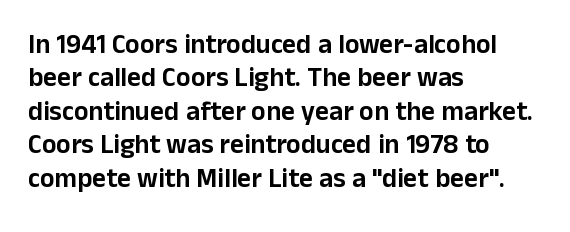
The image shows 27 px text type, upright; set left-aligned, line spacing 1.24x, normal letter spacing, not underlined.
